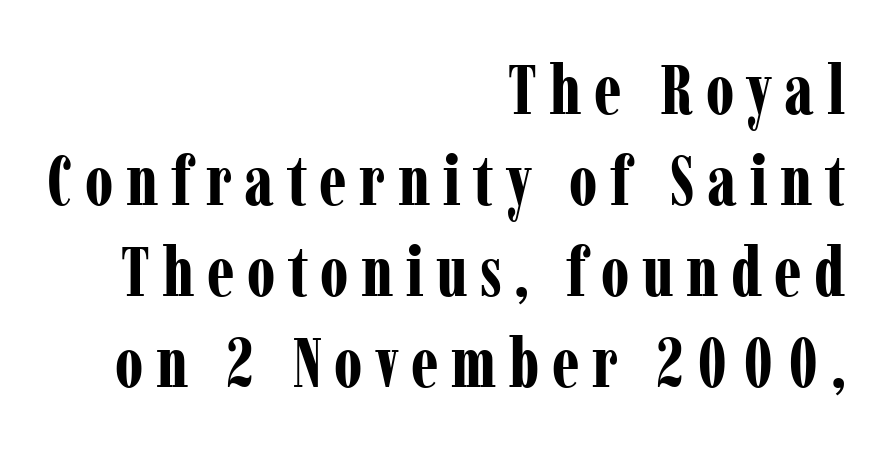
The image shows 70 px bold, condensed serif type, upright; set right-aligned, normal line spacing (1.3x), not underlined; low stroke contrast and a medium x-height.
